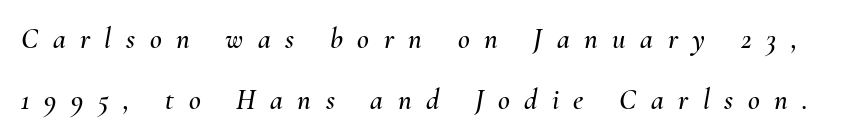
Proportional: the letters do not fall into vertical columns. Inter-character spacing is expanded well beyond the font's built-in metrics. The gap between lines stays unmarked. The block of text is sparse from top to bottom, with ample space between rows. Would a proofreader flag this as italicized? Yes.
